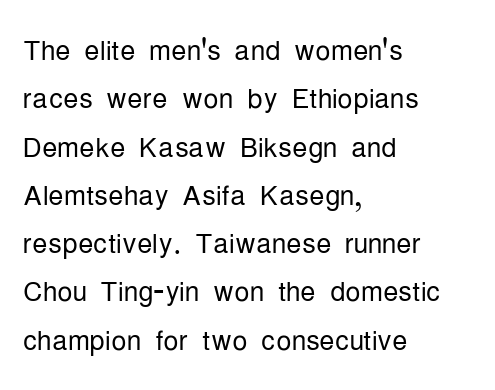
The image shows 38 px light, condensed sans-serif type, upright; set left-aligned, normal line spacing (1.27x), normal letter spacing, not underlined; low stroke contrast and a medium x-height.
